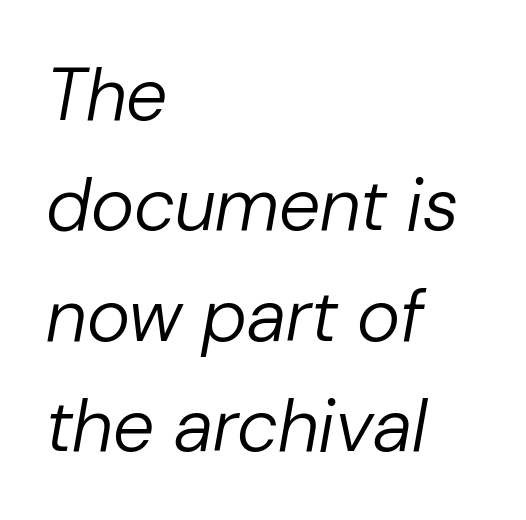
The image shows 74 px regular-weight type, italic (leaning right); set left-aligned, normal line spacing (1.49x), normal letter spacing, not underlined; low stroke contrast and a medium x-height.
